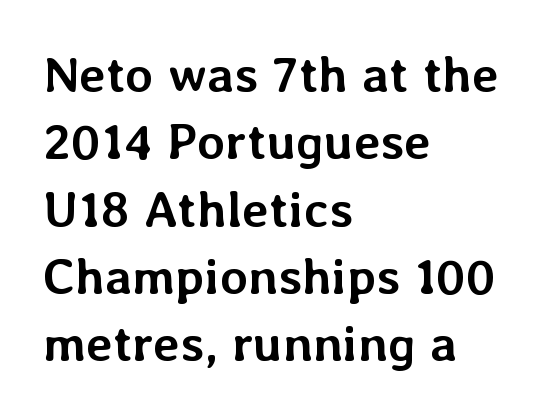
A typesetter would call this leading conventional body-copy spacing. The horizontal fit of the characters is conventional and even. The foot of each line stays bare and open. Note the varied advance widths — an 'i' is clearly narrower than an 'm'. Weight: bold.
